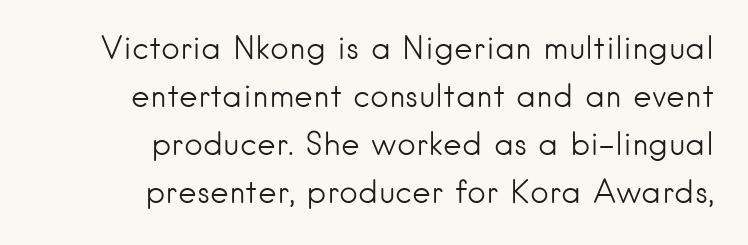
A normal amount of white space separates one row of letters from the next. The letterforms sit shoulder to shoulder at normal distance. You can tell from the bare stems that sans-serif type was used. Every stem runs plumb, perpendicular to the baseline. Casual observation: everything's shoved over to the right.
